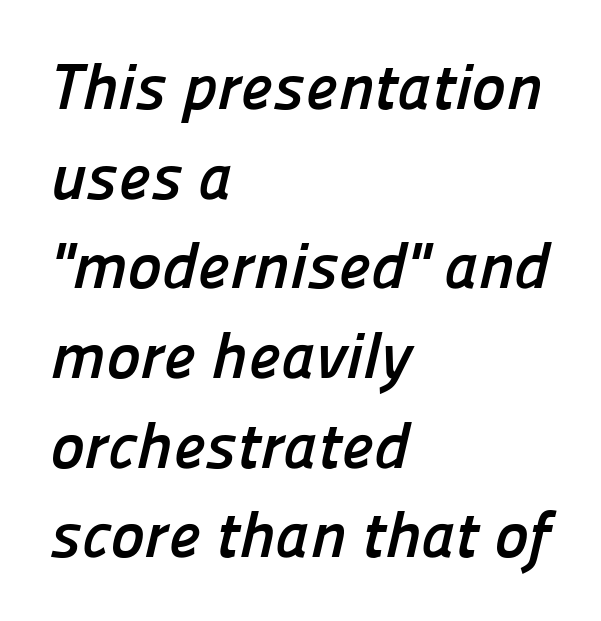
{"serif": "no", "bold": "yes", "weight": "semibold", "width": "normal", "stroke_contrast": "low", "x_height": "medium", "monospaced": "no", "underline": "no", "align": "left", "line_spacing": "normal", "line_spacing_ratio": 1.38, "letter_spacing": "normal", "letter_spacing_em": 0.0, "glyph_px": 65}
